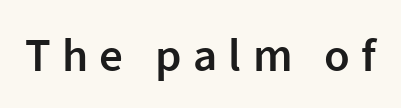
The image shows 47 px semibold sans-serif type, upright; set unusually wide letter spacing (+0.24 em), not underlined; low stroke contrast and a medium x-height.
